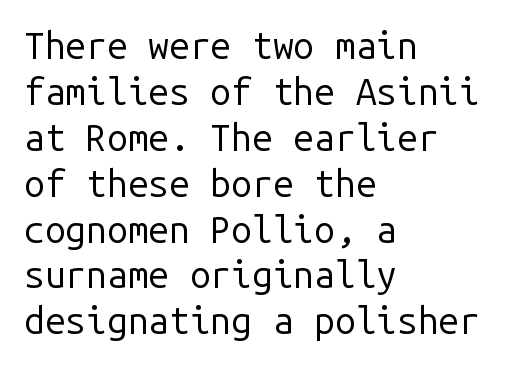
{"serif": "no", "italic": "no", "bold": "no", "weight": "regular", "width": "normal", "stroke_contrast": "low", "x_height": "medium", "monospaced": "yes", "underline": "no", "align": "left", "line_spacing_ratio": 1.24, "letter_spacing": "normal", "letter_spacing_em": 0.0, "glyph_px": 37}
